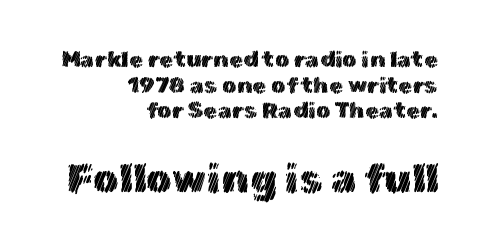
{"italic": "no", "width": "normal", "x_height": "medium", "monospaced": "no", "underline": "no", "align": "right", "line_spacing": "tight", "line_spacing_ratio": 1.11, "letter_spacing": "normal", "letter_spacing_em": 0.0, "larger_block": "second", "size_ratio": 1.78, "glyph_px": 41}
